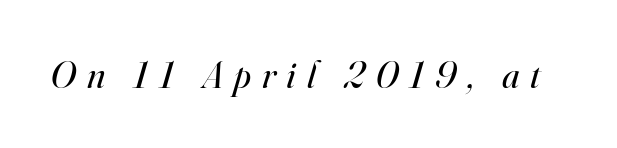
{"serif": "yes", "italic": "yes", "lean": "right", "slant_degrees": 16, "bold": "no", "weight": "regular", "width": "normal", "stroke_contrast": "high", "x_height": "small", "monospaced": "no", "underline": "no", "letter_spacing": "wide", "letter_spacing_em": 0.29, "glyph_px": 38}
